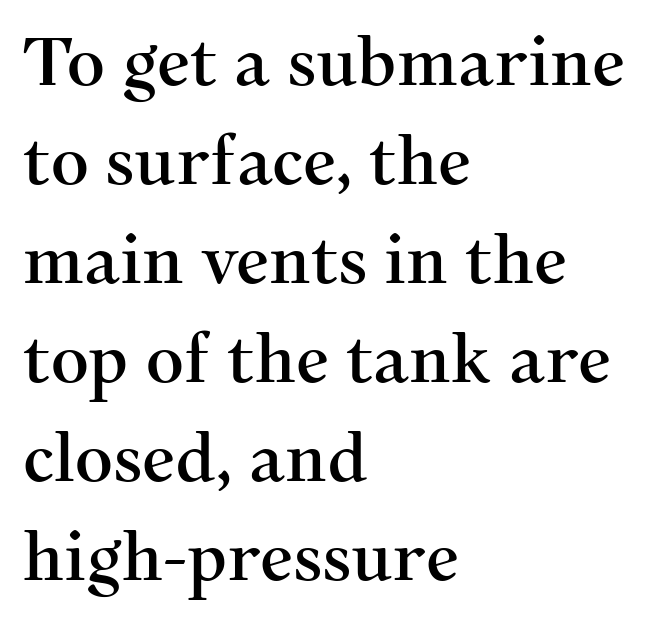
Q: Is the text italic (slanted)? A: No, it is upright.
Q: Is the typeface a serif or a sans-serif typeface? A: Serif.
Q: Is the text underlined? A: No.
Q: How is the paragraph aligned? A: Left-aligned.
Q: Is the spacing between letters normal or unusually wide? A: Normal.
Q: Is the spacing between lines tight, normal or loose? A: Normal.
Q: Width (condensed, normal, or wide)? A: Normal.
Q: Stroke contrast? A: Medium.
Q: x-height? A: Medium.
Q: Monospaced? A: No.
